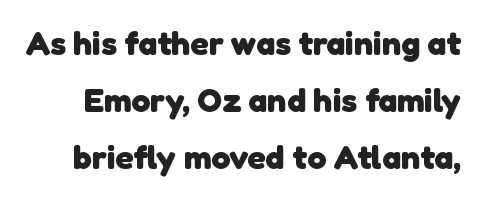
The line-height multiplier appears to be the usual default. The foot of each line stays bare and open. Is this a fixed-width face? No — the glyphs have proportional, varying widths. To sum up the face: it is a sans, with no serifs. As a designer I'd log this as weight 700, bold.
